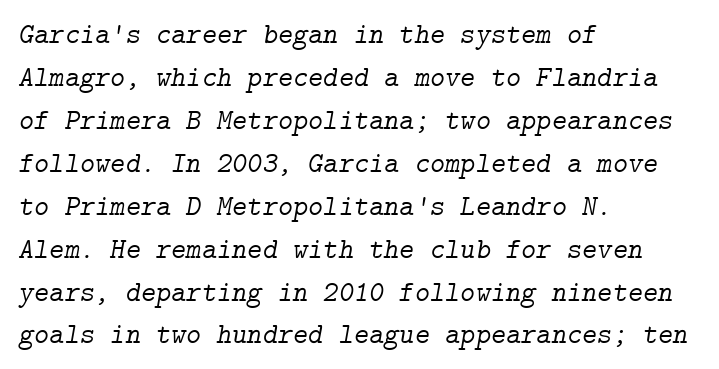
The image shows 29 px light serif type, italic (leaning right); set left-aligned, normal line spacing (1.48x), normal letter spacing, not underlined; low stroke contrast and a medium x-height.
